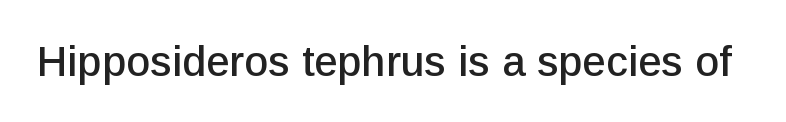
{"serif": "no", "italic": "no", "width": "normal", "stroke_contrast": "low", "x_height": "medium", "monospaced": "no", "underline": "no", "letter_spacing": "normal", "letter_spacing_em": 0.0, "glyph_px": 42}
